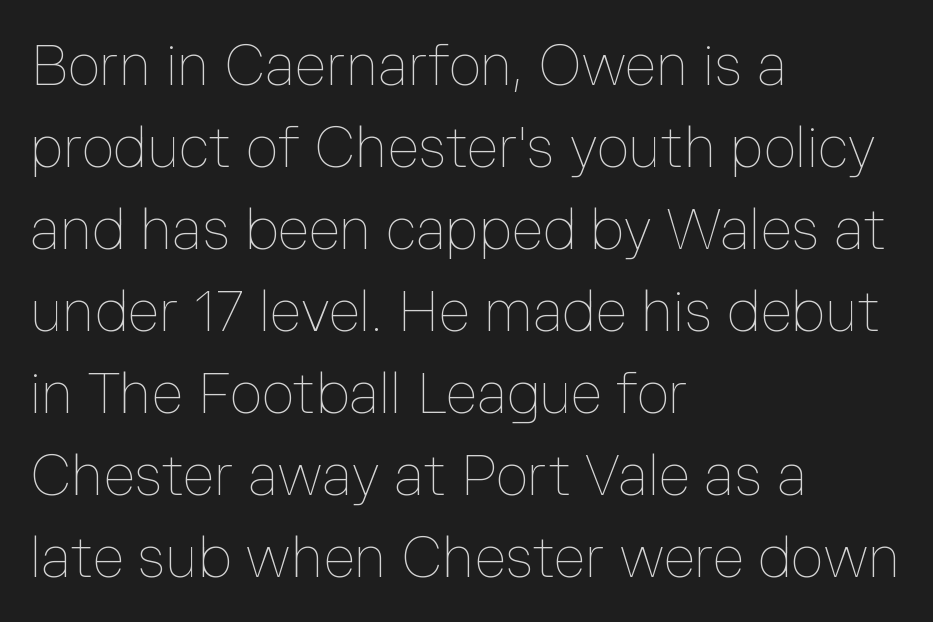
The image shows 57 px thin type, upright; set left-aligned, normal line spacing (1.44x), normal letter spacing, not underlined; low stroke contrast and a medium x-height.
